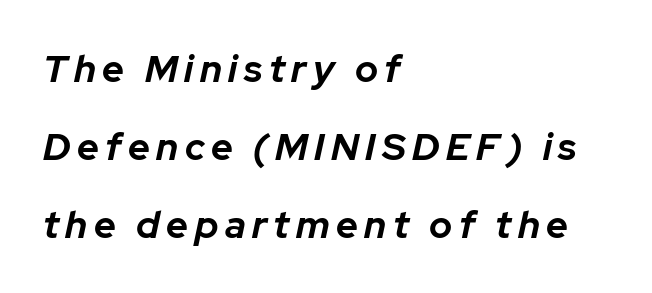
Observe the lean: these are italic letterforms. The typesetter chose a ragged-right arrangement here. Looks like regular typesetting: each glyph gets only the width it needs. Honestly, the rows look like they've been pulled way apart. Each row of text sits above clean, open space.
